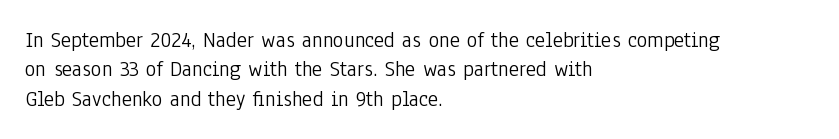
Q: Is the text bold? A: No.
Q: Is the text italic (slanted)? A: No, it is upright.
Q: Is the text underlined? A: No.
Q: How is the paragraph aligned? A: Left-aligned.
Q: Is the spacing between letters normal or unusually wide? A: Normal.
Q: Is the spacing between lines tight, normal or loose? A: Normal.
